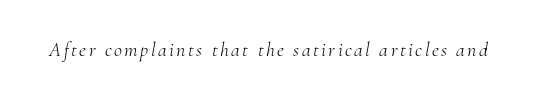
Q: Is the text bold? A: No.
Q: Is the text italic (slanted)? A: Yes, it leans right by about 10 degrees.
Q: Is the text underlined? A: No.
